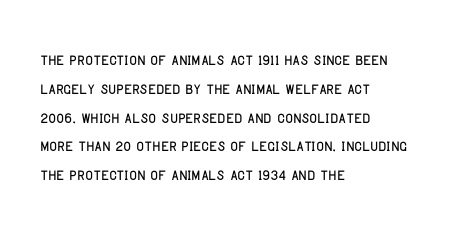
Q: Is the text italic (slanted)? A: No, it is upright.
Q: Is the text underlined? A: No.
Q: How is the paragraph aligned? A: Left-aligned.
Q: Is the spacing between letters normal or unusually wide? A: Normal.
Q: Is the spacing between lines tight, normal or loose? A: Normal.
